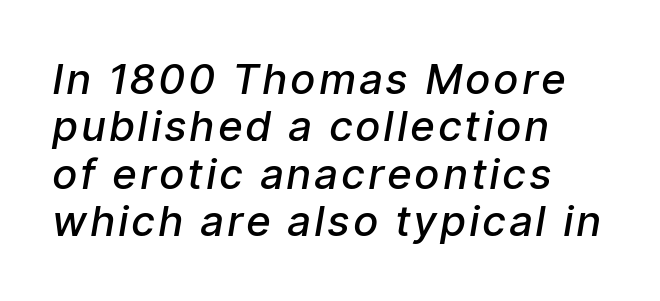
{"italic": "yes", "lean": "right", "slant_degrees": 9, "bold": "semi", "weight": "semibold", "width": "condensed", "stroke_contrast": "low", "x_height": "medium", "monospaced": "no", "underline": "no", "align": "left", "line_spacing": "tight", "line_spacing_ratio": 1.13, "glyph_px": 42}
